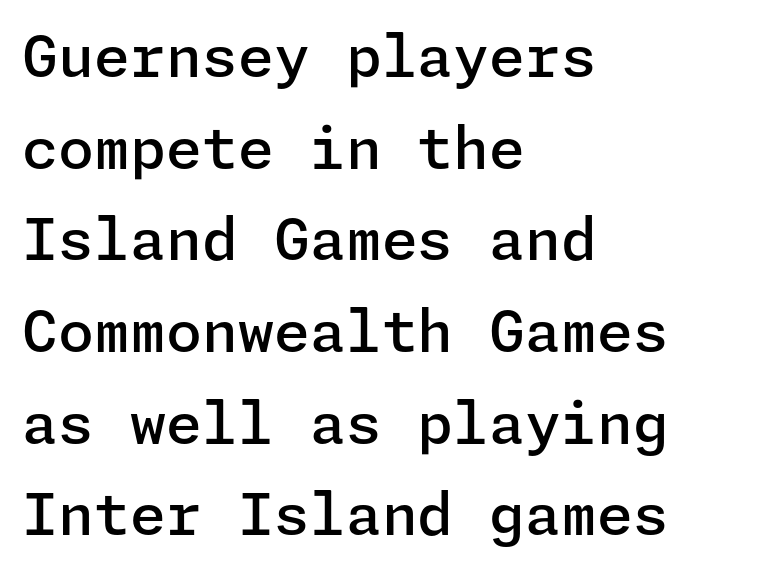
{"serif": "no", "italic": "no", "bold": "semi", "weight": "semibold", "width": "normal", "stroke_contrast": "low", "x_height": "medium", "underline": "no", "align": "left", "line_spacing": "normal", "line_spacing_ratio": 1.58, "letter_spacing": "normal", "letter_spacing_em": 0.0, "glyph_px": 58}
